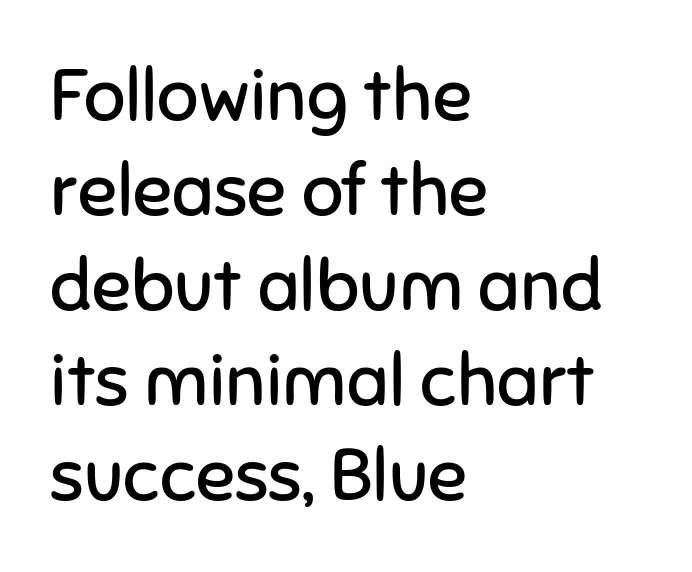
The image shows 73 px regular-weight sans-serif type, upright; set left-aligned, normal line spacing (1.3x), normal letter spacing, not underlined; low stroke contrast and a medium x-height.
